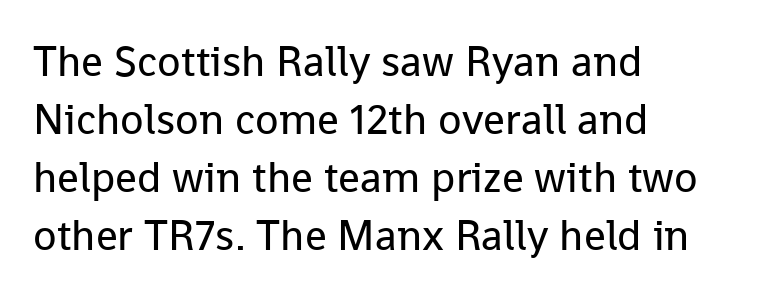
{"serif": "no", "italic": "no", "bold": "no", "weight": "regular", "width": "normal", "stroke_contrast": "low", "x_height": "medium", "monospaced": "no", "underline": "no", "align": "left", "line_spacing": "normal", "line_spacing_ratio": 1.35, "letter_spacing": "normal", "letter_spacing_em": 0.0, "glyph_px": 43}
